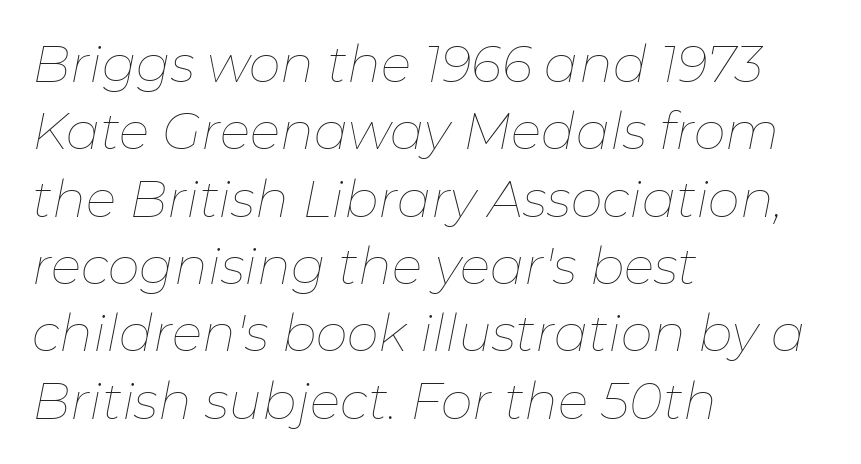
The image shows 51 px thin type, italic (leaning right); set left-aligned, normal line spacing (1.32x), normal letter spacing, not underlined; low stroke contrast and a medium x-height.
